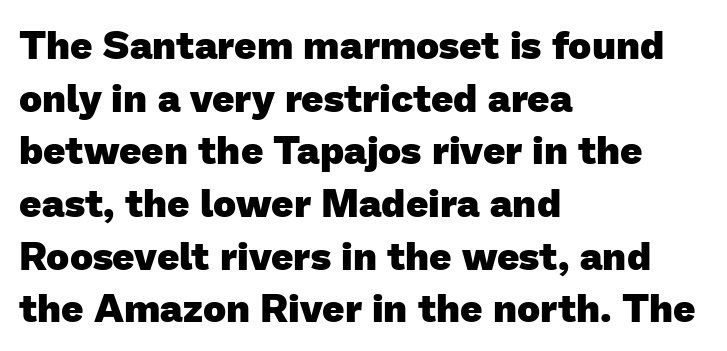
{"serif": "no", "bold": "yes", "weight": "heavy", "width": "normal", "stroke_contrast": "low", "x_height": "medium", "monospaced": "no", "underline": "no", "align": "left", "line_spacing": "normal", "line_spacing_ratio": 1.35, "letter_spacing": "normal", "letter_spacing_em": 0.0, "glyph_px": 39}
